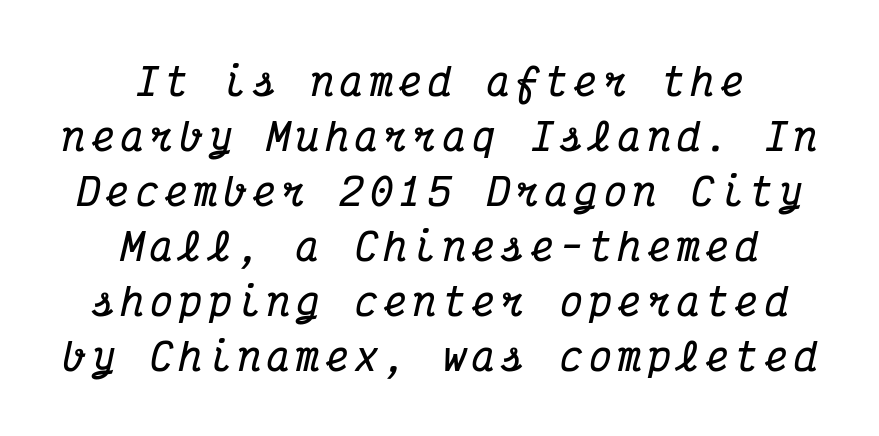
Here the designer chose a console-style face with uniform glyph widths. The designer went with a serif here, giving each stem small feet. The face used here has a pronounced slope to its letters. One-word summary of the alignment: center. This is heavy type, rendered in bold. The strip under each line holds only bare page.
